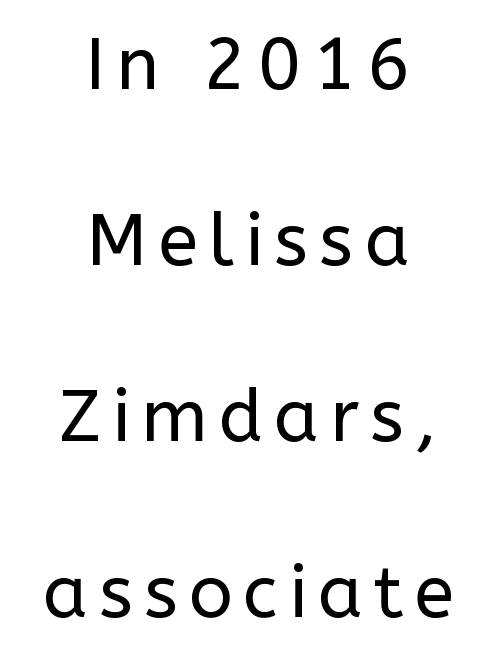
{"serif": "no", "italic": "no", "bold": "no", "weight": "regular", "width": "normal", "stroke_contrast": "low", "x_height": "medium", "monospaced": "no", "underline": "no", "align": "center", "line_spacing": "loose", "line_spacing_ratio": 2.41, "glyph_px": 73}
